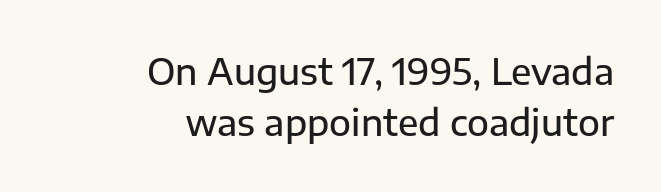
{"serif": "no", "italic": "no", "width": "normal", "stroke_contrast": "low", "x_height": "medium", "monospaced": "no", "underline": "no", "align": "right", "line_spacing": "normal", "line_spacing_ratio": 1.42, "letter_spacing": "normal", "letter_spacing_em": 0.0, "glyph_px": 36}
